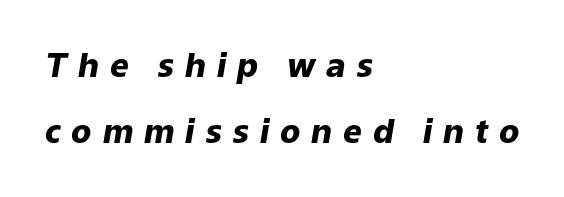
Q: Is the text bold? A: Yes.
Q: Is the text italic (slanted)? A: Yes, it leans right by about 9 degrees.
Q: Is the text underlined? A: No.
Q: How is the paragraph aligned? A: Left-aligned.
Q: Is the spacing between letters normal or unusually wide? A: Unusually wide.
Q: Is the spacing between lines tight, normal or loose? A: Loose.
Q: Width (condensed, normal, or wide)? A: Normal.
Q: Stroke contrast? A: Low.
Q: x-height? A: Medium.
Q: Monospaced? A: No.
